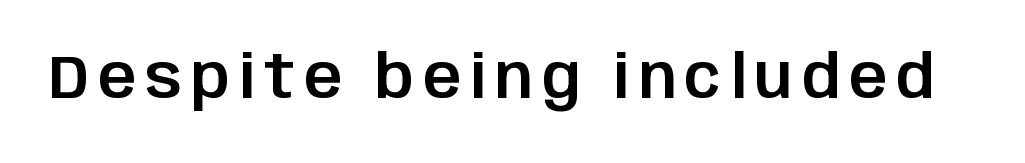
Every character sits straight up, as roman type does. In terms of letterform style, serifs are entirely absent. Descenders are the only things crossing below the line. Think of a printed novel: that variable character pitch is what you see here.
